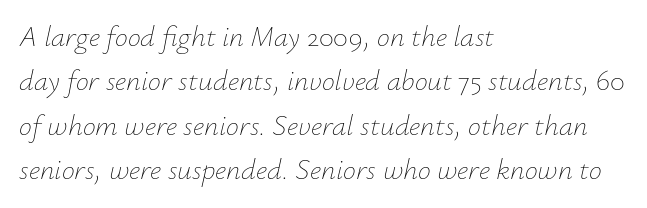
Q: Is the text bold? A: No.
Q: Is the text italic (slanted)? A: Yes, it leans right by about 12 degrees.
Q: Is the text underlined? A: No.
Q: How is the paragraph aligned? A: Left-aligned.
Q: Is the spacing between letters normal or unusually wide? A: Normal.
Q: Is the spacing between lines tight, normal or loose? A: Normal.
Q: Width (condensed, normal, or wide)? A: Normal.
Q: Stroke contrast? A: Low.
Q: x-height? A: Small.
Q: Monospaced? A: No.
